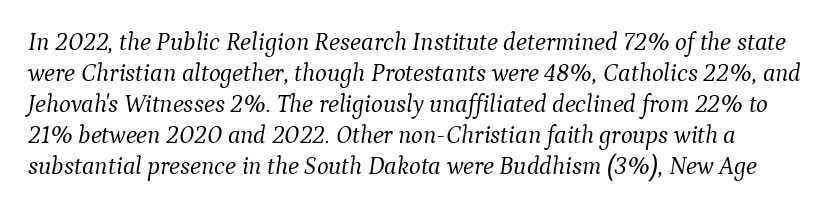
Q: Is the text bold? A: No.
Q: Is the text italic (slanted)? A: Yes, it leans right by about 9 degrees.
Q: Is the text underlined? A: No.
Q: Is the spacing between letters normal or unusually wide? A: Normal.
